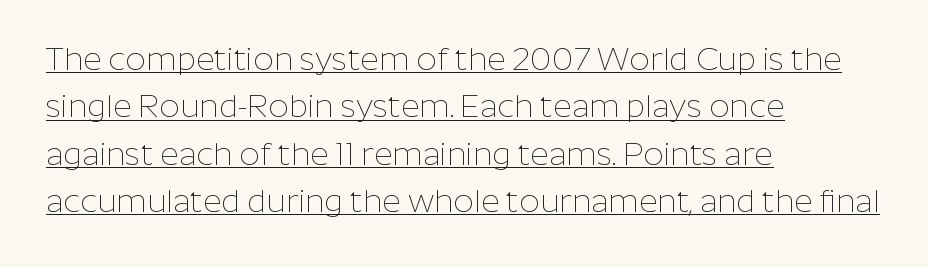
{"serif": "no", "italic": "no", "bold": "no", "weight": "thin", "width": "normal", "stroke_contrast": "low", "x_height": "medium", "monospaced": "no", "underline": "yes", "align": "left", "line_spacing": "normal", "line_spacing_ratio": 1.48, "letter_spacing": "normal", "letter_spacing_em": 0.0, "glyph_px": 32}
